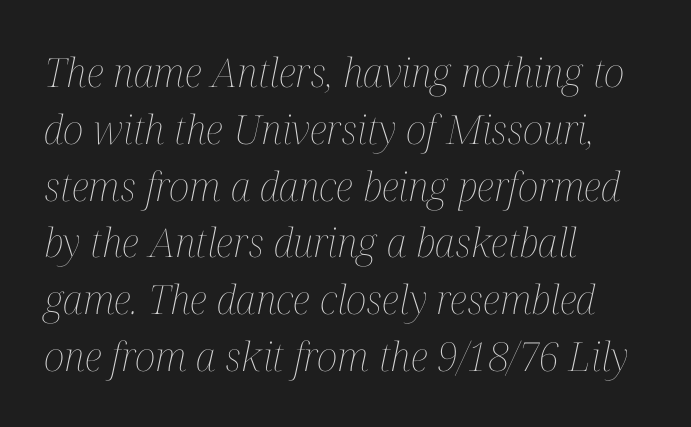
{"italic": "yes", "lean": "right", "slant_degrees": 12, "bold": "no", "weight": "thin", "width": "condensed", "stroke_contrast": "medium", "x_height": "medium", "monospaced": "no", "underline": "no", "align": "left", "line_spacing": "normal", "line_spacing_ratio": 1.42, "letter_spacing": "normal", "letter_spacing_em": 0.0, "glyph_px": 40}
